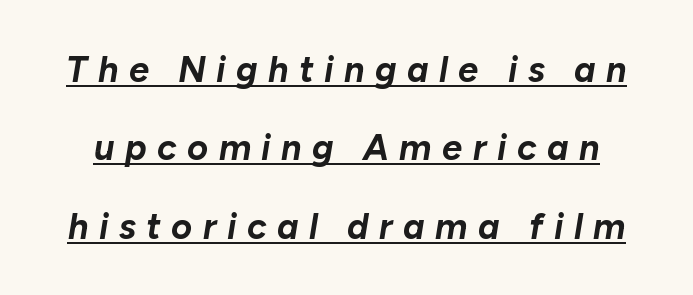
{"italic": "yes", "lean": "right", "slant_degrees": 10, "bold": "yes", "weight": "bold", "width": "normal", "stroke_contrast": "low", "x_height": "medium", "monospaced": "no", "underline": "yes", "line_spacing": "loose", "line_spacing_ratio": 2.18, "letter_spacing": "wide", "letter_spacing_em": 0.29, "glyph_px": 36}
